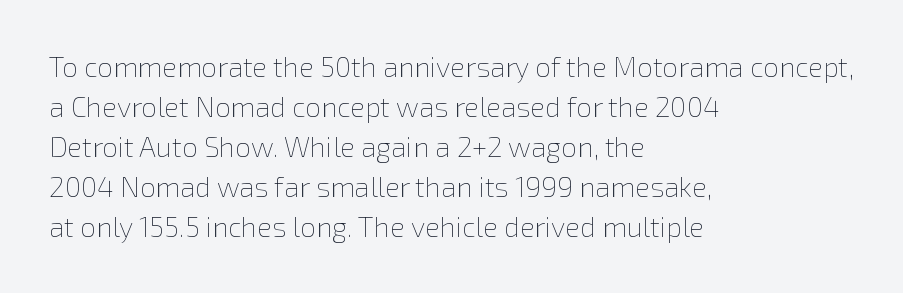
{"italic": "no", "bold": "no", "weight": "thin", "width": "normal", "x_height": "medium", "monospaced": "no", "underline": "no", "align": "left", "line_spacing": "normal", "line_spacing_ratio": 1.43, "letter_spacing": "normal", "letter_spacing_em": 0.0, "glyph_px": 28}
